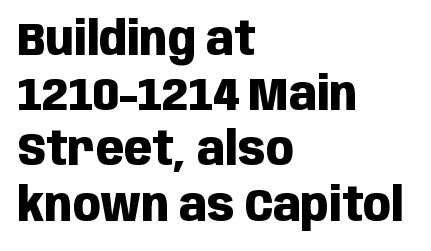
Inter-character spacing is left at the font's built-in metrics. The lettering holds an erect, upright posture throughout. The typesetting leans heavy: a genuine bold. A bare baseline throughout the passage.
